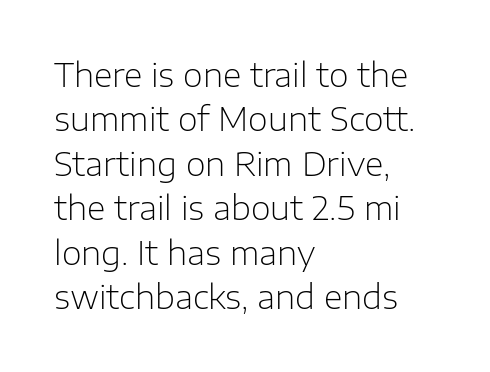
{"serif": "no", "italic": "no", "bold": "no", "weight": "light", "width": "normal", "stroke_contrast": "low", "x_height": "medium", "monospaced": "no", "underline": "no", "align": "left", "line_spacing": "normal", "line_spacing_ratio": 1.39, "letter_spacing": "normal", "letter_spacing_em": 0.0, "glyph_px": 32}
